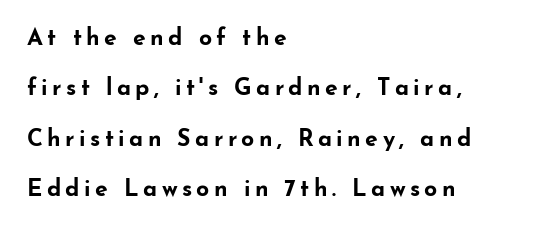
Italic? Not at all — the glyphs are vertical. Pretty heavy lettering here — definitely bold. Airy leading. The words here are not underlined.
